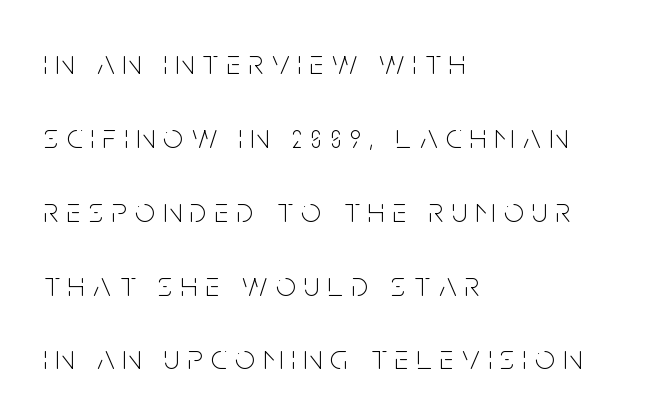
The line texture is sparse and dotted thanks to wide tracking. This reads as an unemphasized weight, regular at the heaviest. Where is the straight margin? On the left. Loosely led — the rows are spread out.
